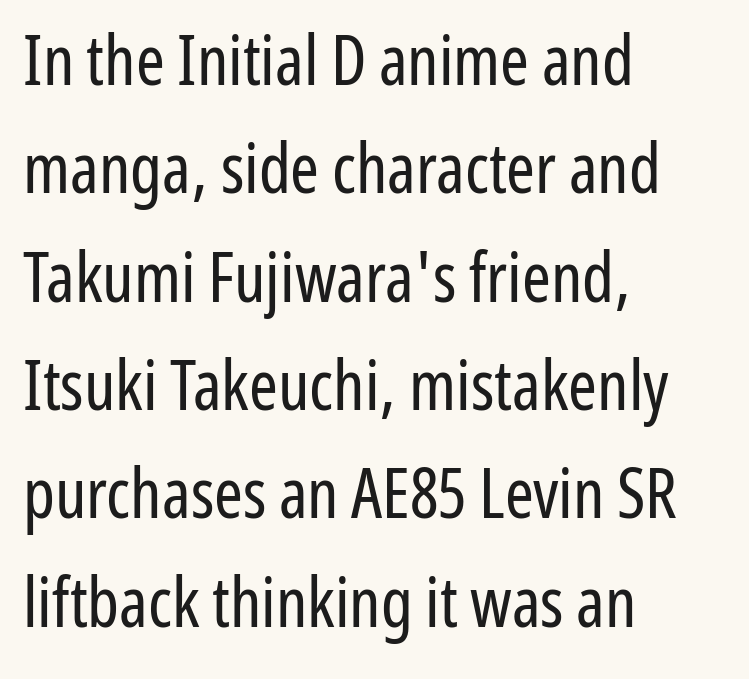
Q: Is the text bold? A: No.
Q: Is the text italic (slanted)? A: No, it is upright.
Q: Is the typeface a serif or a sans-serif typeface? A: Sans-serif.
Q: Is the text underlined? A: No.
Q: How is the paragraph aligned? A: Left-aligned.
Q: Is the spacing between letters normal or unusually wide? A: Normal.
Q: Is the spacing between lines tight, normal or loose? A: Normal.
Q: Width (condensed, normal, or wide)? A: Condensed.
Q: Stroke contrast? A: Low.
Q: x-height? A: Medium.
Q: Monospaced? A: No.
